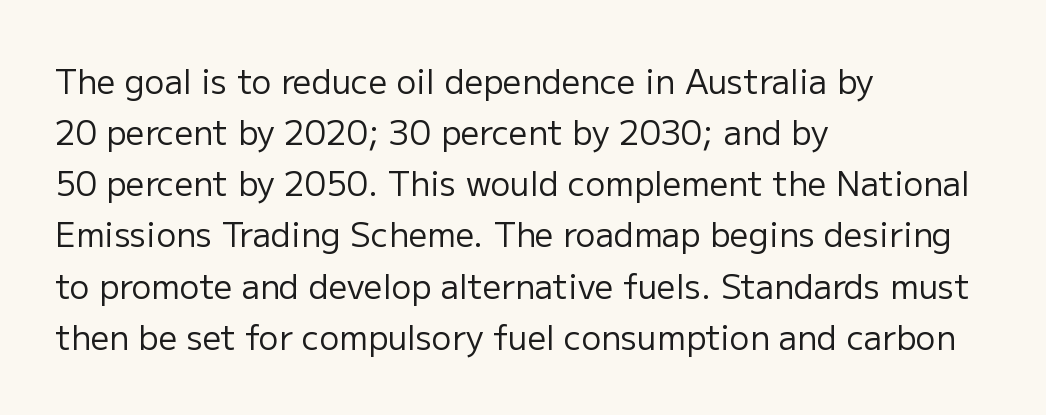
The lines sit at an ordinary, default distance from one another. The strip under each line holds only bare page. The type sits square on the baseline with zero lean. The typeface chosen for these lines omits serifs. The paragraph shown leans on its left margin. You could call the tracking neutral — neither tight nor loose.
